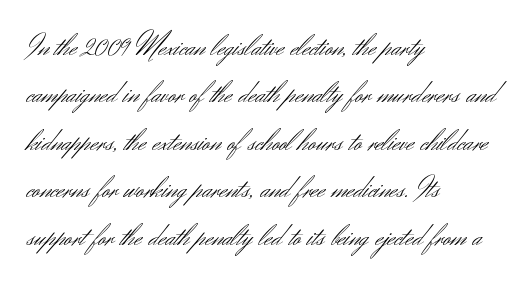
In CSS terms this would be text-align: left. These lines are composed in type without serifs. The space directly below the letters is spotless. Varying glyph widths throughout — classic text-font behaviour. No heavy texture on the line: the type isn't bold.
